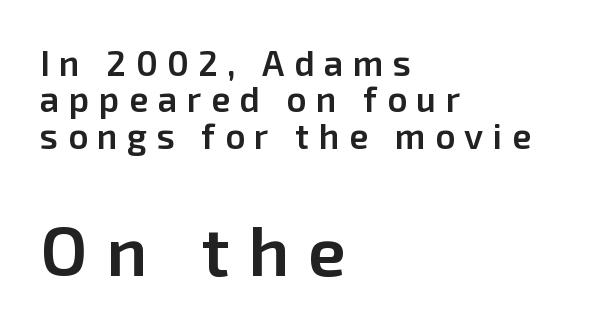
The image shows 70 px semibold sans-serif type, upright; set left-aligned, tight line spacing (1.04x), unusually wide letter spacing (+0.27 em), not underlined; the second (bottom) block is 2.0x larger; low stroke contrast and a medium x-height.
